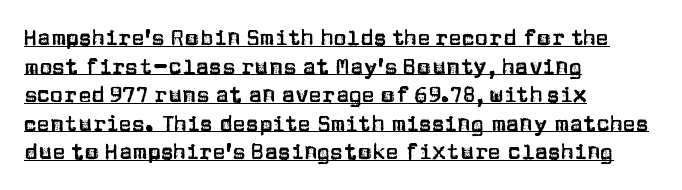
Does the lettering tilt? It doesn't — this is upright. Normally led — the rows are evenly, conventionally spaced. Characters follow at the spacing the type designer built in. The compositor pushed each line to the left boundary. This sample carries an underscore along the baseline area.
